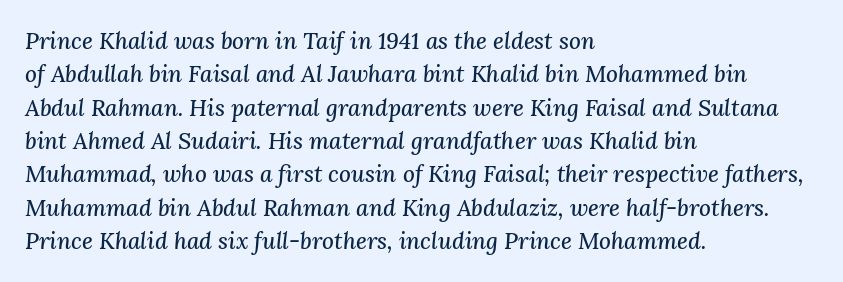
Leading: standard. What stands out about the letter spacing? Nothing — it is the standard amount. Just letters on the line, the space beneath them empty. The rag falls on the right side of this text block. Yep, that's italic — everything's leaning.
